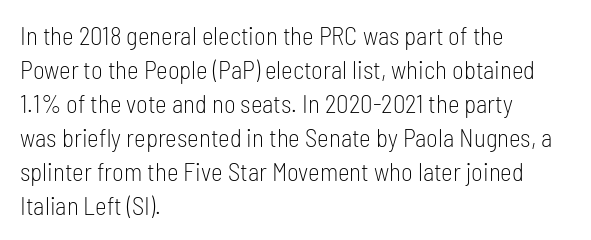
A normal amount of white space separates one row of letters from the next. Honestly, the letter spacing is just normal — you wouldn't notice it. The font's upright variant was chosen for this text. Is this a heavy cut? Hardly; it is regular or lighter. Caption: multi-line text, flush left, ragged right.
